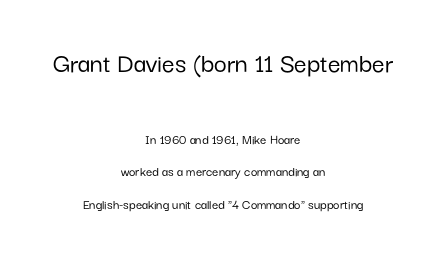
{"serif": "no", "italic": "no", "width": "normal", "stroke_contrast": "low", "x_height": "medium", "monospaced": "no", "underline": "no", "align": "center", "line_spacing": "loose", "line_spacing_ratio": 2.31, "letter_spacing": "normal", "letter_spacing_em": 0.0, "larger_block": "first", "size_ratio": 2.0, "glyph_px": 28}
